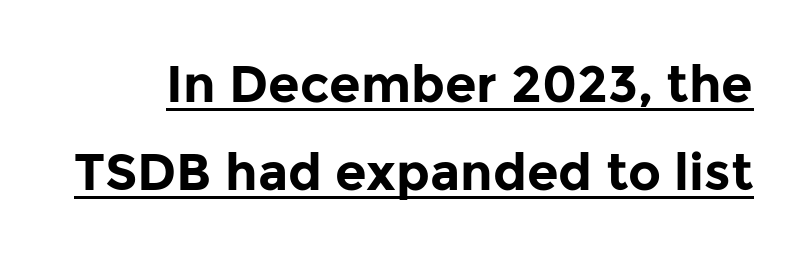
The image shows 51 px bold sans-serif type, upright; set line spacing 1.72x, normal letter spacing, underlined; low stroke contrast and a medium x-height.
